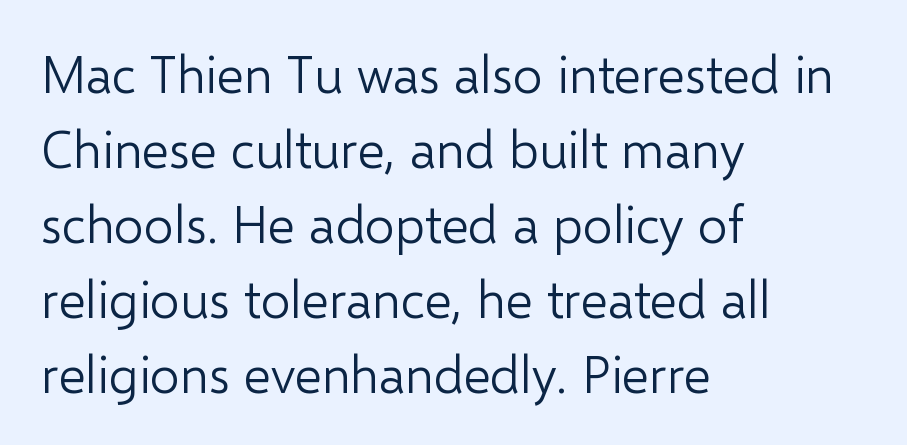
Q: Is the text bold? A: No.
Q: Is the text italic (slanted)? A: No, it is upright.
Q: Is the typeface a serif or a sans-serif typeface? A: Sans-serif.
Q: Is the text underlined? A: No.
Q: How is the paragraph aligned? A: Left-aligned.
Q: Is the spacing between letters normal or unusually wide? A: Normal.
Q: Is the spacing between lines tight, normal or loose? A: Normal.
Q: Width (condensed, normal, or wide)? A: Normal.
Q: Stroke contrast? A: Low.
Q: x-height? A: Medium.
Q: Monospaced? A: No.
